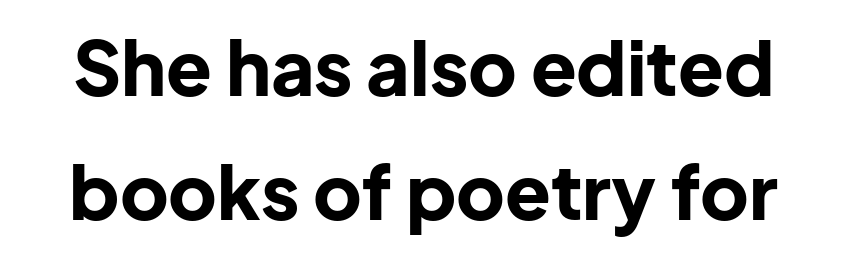
This block has exactly the height ordinary leading produces. Note the varied advance widths — an 'i' is clearly narrower than an 'm'. Caption: standard tracking, unaltered. Notice how thick the strokes are: this is what a full bold looks like.
